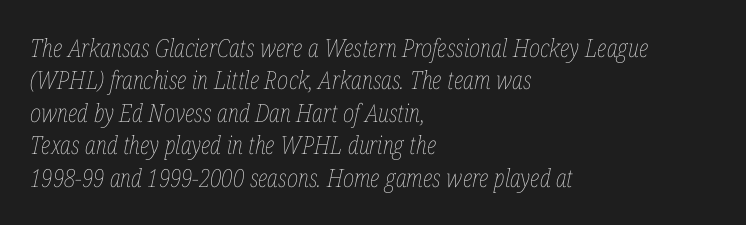
The image shows 25 px text type, italic (leaning right); set left-aligned, normal line spacing (1.3x), normal letter spacing, not underlined.
